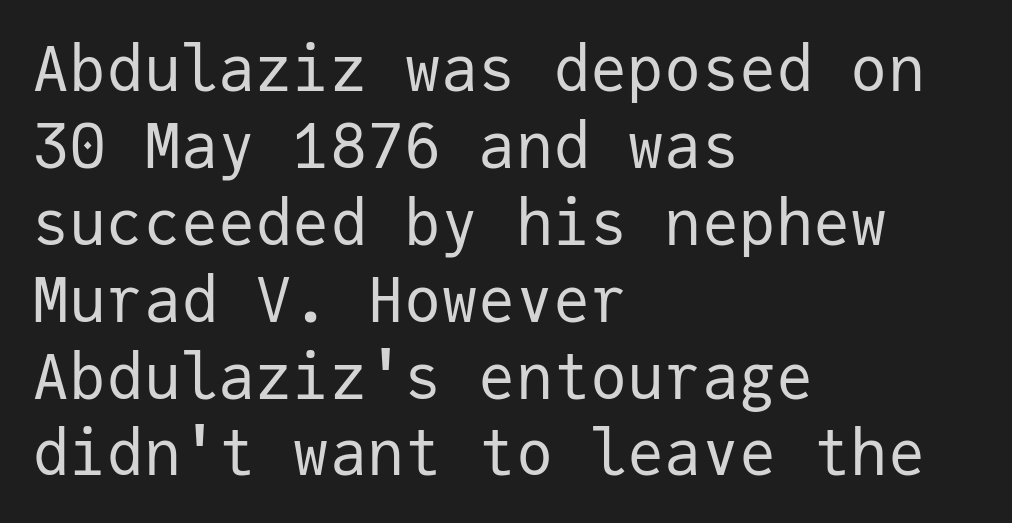
Is the stroke heavy? The answer is a plain regular-or-lighter. Words appear dense and cohesive because spacing is normal. This sample uses a sans-serif face. This is roman type, the default non-slanted kind.
